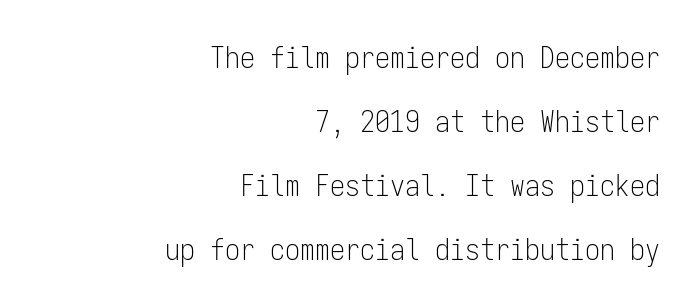
Q: Is the text bold? A: No.
Q: Is the text italic (slanted)? A: No, it is upright.
Q: Is the typeface a serif or a sans-serif typeface? A: Sans-serif.
Q: Is the text underlined? A: No.
Q: How is the paragraph aligned? A: Right-aligned.
Q: Is the spacing between letters normal or unusually wide? A: Normal.
Q: Is the spacing between lines tight, normal or loose? A: Loose.
Q: Width (condensed, normal, or wide)? A: Condensed.
Q: Stroke contrast? A: Low.
Q: x-height? A: Medium.
Q: Monospaced? A: Yes.
